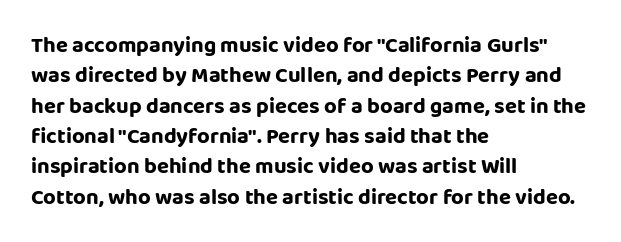
Descenders are the only things crossing below the line. The paragraph has a hard left edge and a soft right edge. Nothing unusual about the tracking: characters are spaced as the font intends. Vertically, the passage feels balanced, rows spaced as you'd expect. If you drew a line through each stem, it would be perfectly vertical.
